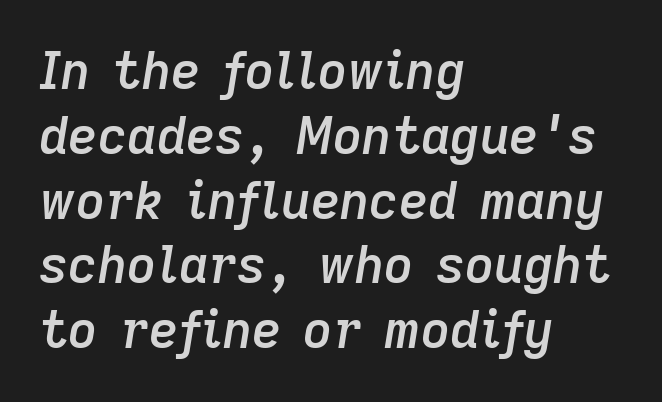
Q: Is the text bold? A: Semi-bold.
Q: Is the text italic (slanted)? A: Yes, it leans right by about 9 degrees.
Q: Is the text underlined? A: No.
Q: How is the paragraph aligned? A: Left-aligned.
Q: Is the spacing between letters normal or unusually wide? A: Normal.
Q: Is the spacing between lines tight, normal or loose? A: Normal.
Q: Width (condensed, normal, or wide)? A: Normal.
Q: Stroke contrast? A: Low.
Q: x-height? A: Medium.
Q: Monospaced? A: No.
